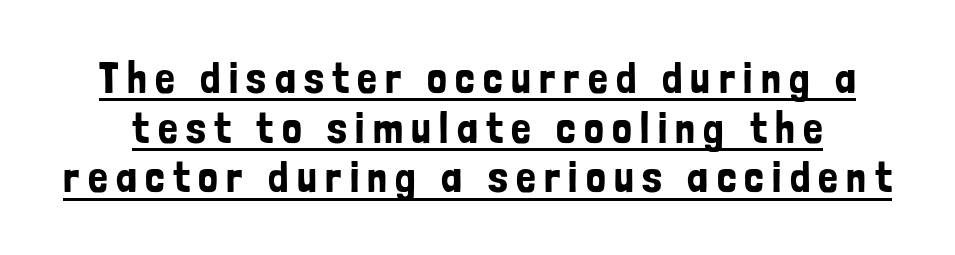
Q: Is the text italic (slanted)? A: No, it is upright.
Q: Is the typeface a serif or a sans-serif typeface? A: Sans-serif.
Q: Is the text underlined? A: Yes.
Q: Is the spacing between lines tight, normal or loose? A: Tight.
Q: Width (condensed, normal, or wide)? A: Condensed.
Q: Stroke contrast? A: Low.
Q: x-height? A: Medium.
Q: Monospaced? A: No.
